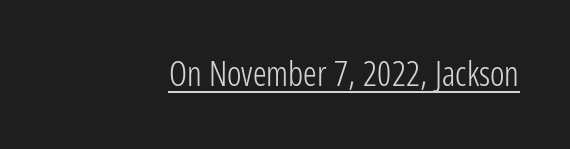
The image shows 34 px light, condensed sans-serif type, upright; set right-aligned, normal letter spacing, underlined; low stroke contrast and a medium x-height.
